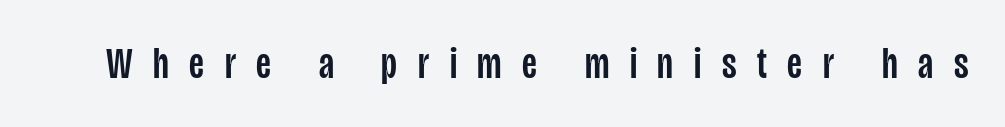
{"serif": "no", "italic": "no", "width": "condensed", "stroke_contrast": "low", "x_height": "large", "monospaced": "no", "underline": "no", "letter_spacing": "wide", "letter_spacing_em": 0.47, "glyph_px": 44}
